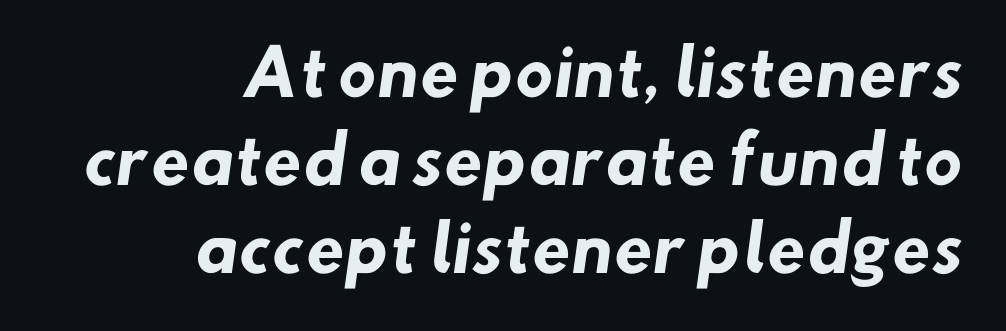
The passage shown has conventional tracking throughout. Evenly set lines give the paragraph a standard silhouette. This is sans-serif lettering, the kind often seen on screens and signage. Bold? Absolutely — the strokes are thick and heavy.
